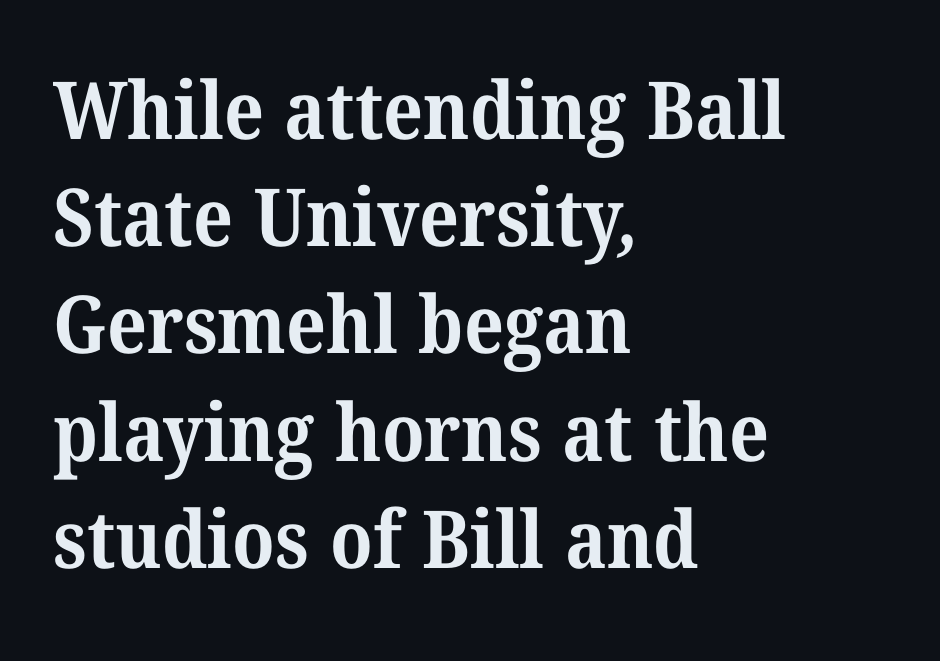
The image shows 80 px bold serif type; set left-aligned, normal line spacing (1.34x), normal letter spacing, not underlined; medium stroke contrast and a medium x-height.
